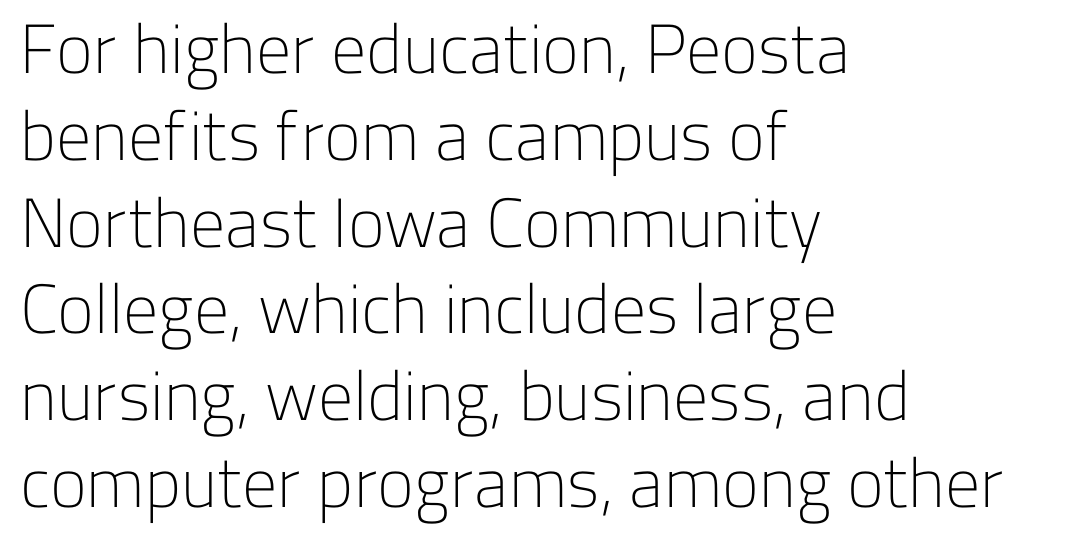
{"serif": "no", "italic": "no", "bold": "no", "weight": "light", "width": "normal", "stroke_contrast": "low", "x_height": "medium", "monospaced": "no", "underline": "no", "align": "left", "line_spacing_ratio": 1.24, "letter_spacing": "normal", "letter_spacing_em": 0.0, "glyph_px": 70}
